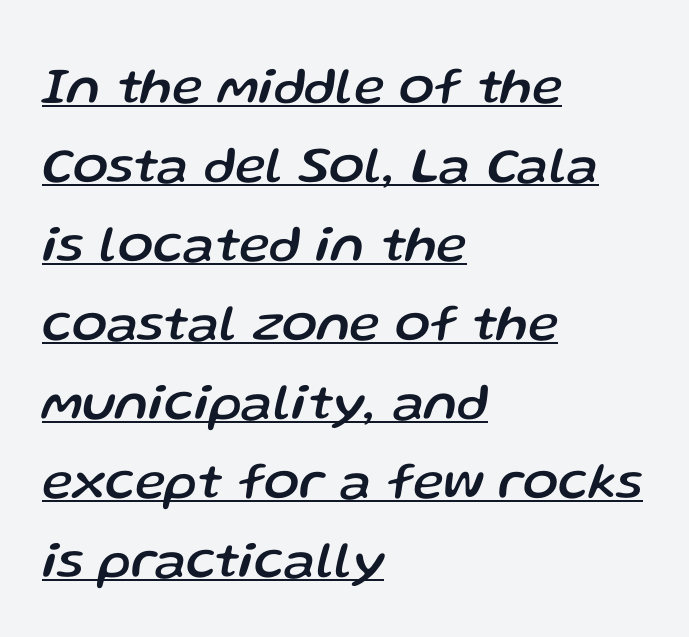
Glyph-to-glyph distance matches everyday printed text. Each new line begins a customary step beneath the previous one. Looking at the ascenders, they clearly lean. The compositor pushed each line to the left boundary. Like a heading marked for emphasis, these lines bear an underscore.
